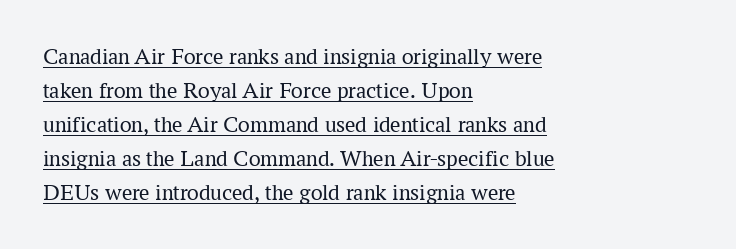
Q: Is the text bold? A: No.
Q: Is the text italic (slanted)? A: No, it is upright.
Q: Is the text underlined? A: Yes.
Q: How is the paragraph aligned? A: Left-aligned.
Q: Is the spacing between letters normal or unusually wide? A: Normal.
Q: Is the spacing between lines tight, normal or loose? A: Normal.
